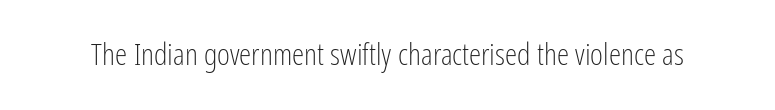
Q: Is the text bold? A: No.
Q: Is the text italic (slanted)? A: No, it is upright.
Q: Is the typeface a serif or a sans-serif typeface? A: Sans-serif.
Q: Is the text underlined? A: No.
Q: Is the spacing between letters normal or unusually wide? A: Normal.
Q: Width (condensed, normal, or wide)? A: Condensed.
Q: Stroke contrast? A: Low.
Q: x-height? A: Medium.
Q: Monospaced? A: No.
